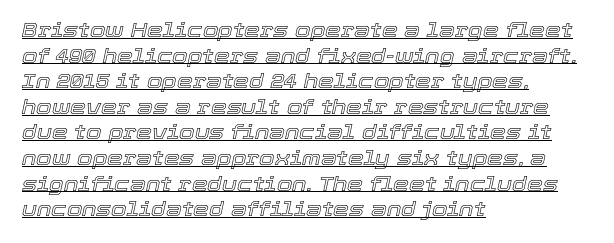
Q: Is the text italic (slanted)? A: Yes, it leans right by about 12 degrees.
Q: Is the text underlined? A: Yes.
Q: How is the paragraph aligned? A: Left-aligned.
Q: Is the spacing between letters normal or unusually wide? A: Normal.
Q: Is the spacing between lines tight, normal or loose? A: Normal.
